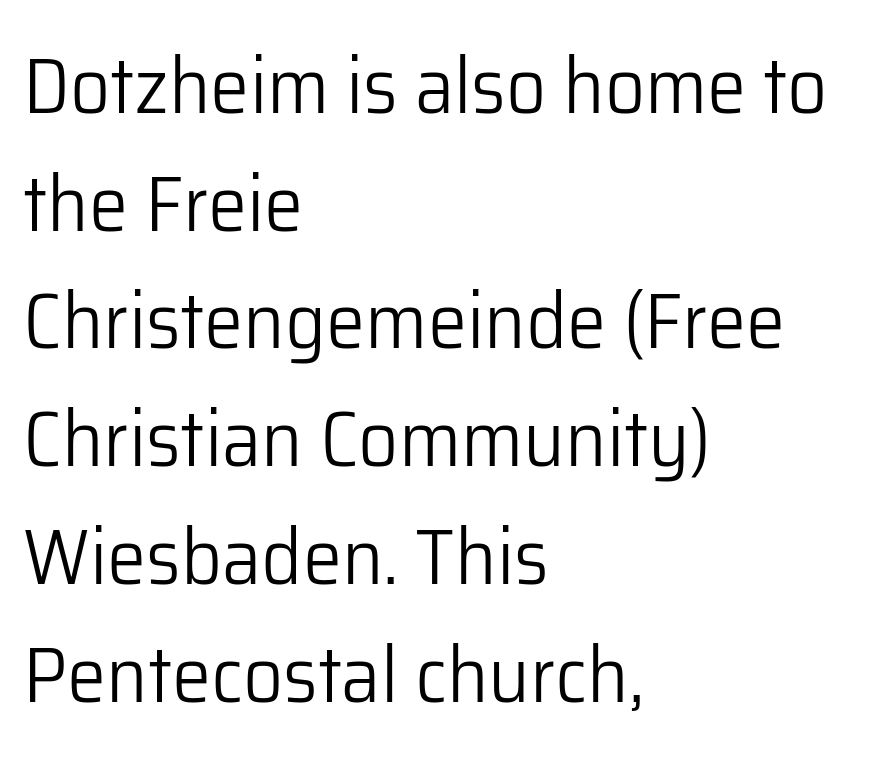
The typesetting does not lean heavy: it is not bold. Horizontal alignment here is leftward, the default for most running prose. Compared with typical paragraphs, the rows here are spaced about the same. To sum up the face: it is a sans, with no serifs.
